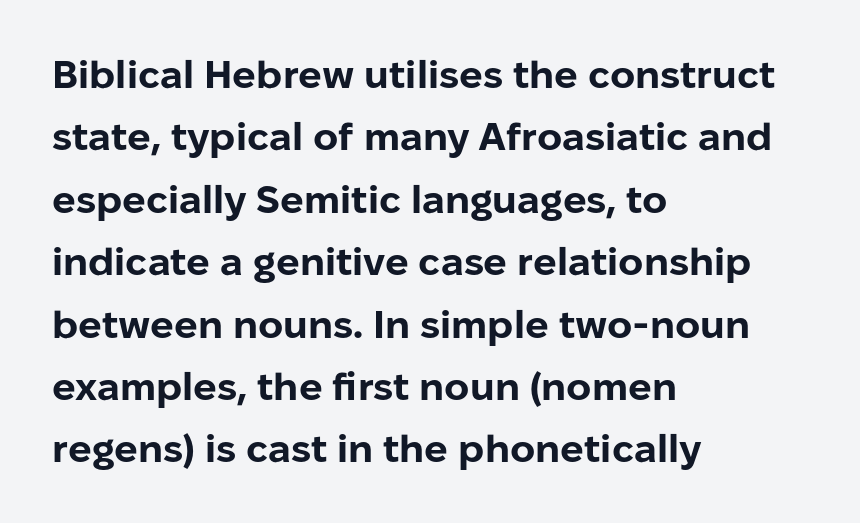
{"serif": "no", "italic": "no", "bold": "yes", "weight": "bold", "width": "normal", "stroke_contrast": "low", "x_height": "medium", "monospaced": "no", "underline": "no", "align": "left", "line_spacing": "normal", "line_spacing_ratio": 1.6, "letter_spacing": "normal", "letter_spacing_em": 0.0, "glyph_px": 39}
